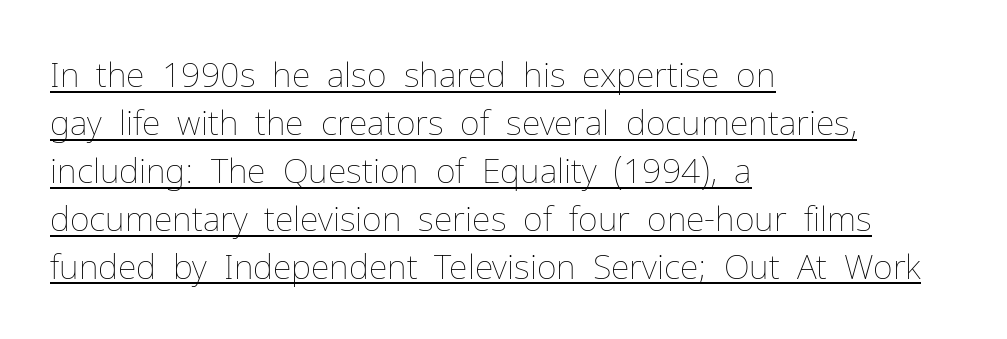
Q: Is the text bold? A: No.
Q: Is the text italic (slanted)? A: No, it is upright.
Q: Is the text underlined? A: Yes.
Q: How is the paragraph aligned? A: Left-aligned.
Q: Is the spacing between letters normal or unusually wide? A: Normal.
Q: Is the spacing between lines tight, normal or loose? A: Normal.
Q: Width (condensed, normal, or wide)? A: Normal.
Q: Stroke contrast? A: Low.
Q: x-height? A: Medium.
Q: Monospaced? A: No.
